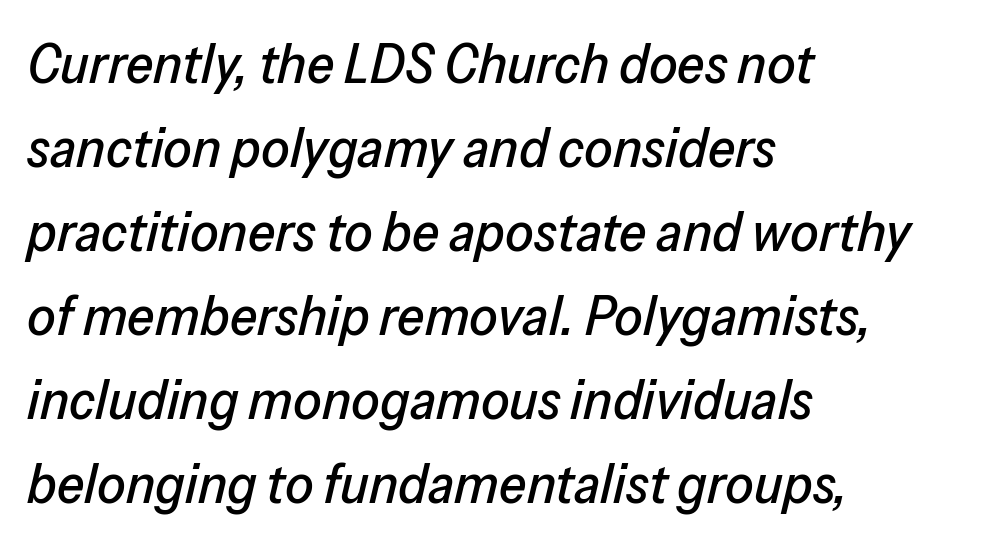
The image shows 56 px text type, italic (leaning right); set left-aligned, normal line spacing (1.5x), normal letter spacing, not underlined; low stroke contrast and a medium x-height.
